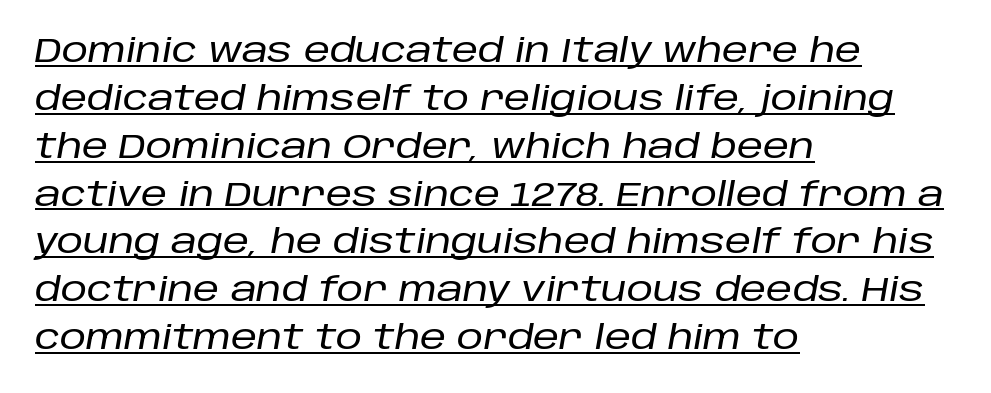
The image shows 33 px text type, italic (leaning right); set left-aligned, normal line spacing (1.45x), normal letter spacing, underlined; low stroke contrast and a large x-height.
